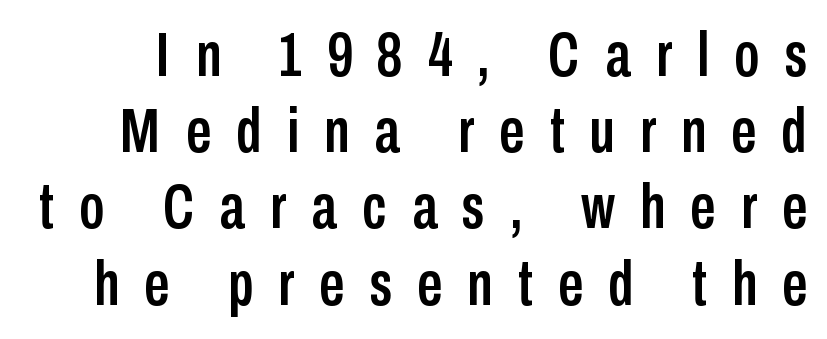
{"serif": "no", "italic": "no", "width": "condensed", "stroke_contrast": "low", "x_height": "medium", "monospaced": "no", "underline": "no", "line_spacing_ratio": 1.21, "letter_spacing": "wide", "letter_spacing_em": 0.4, "glyph_px": 63}
